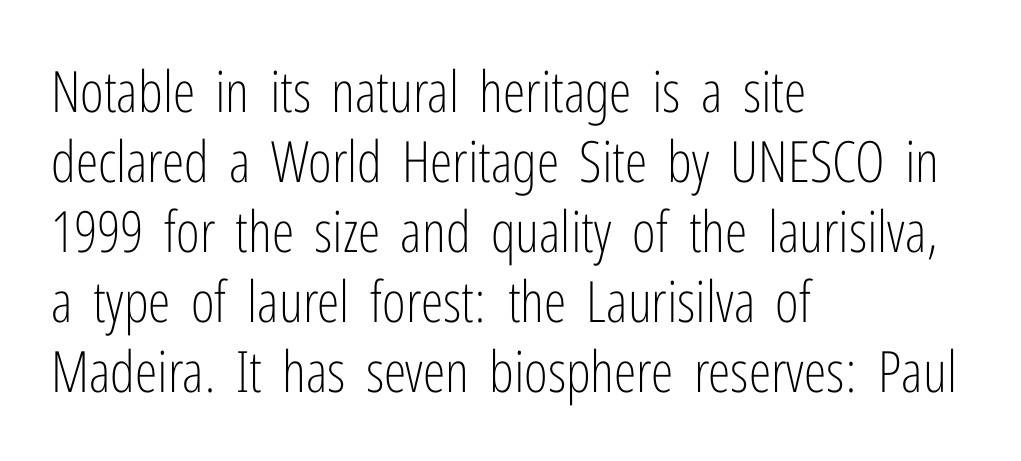
Nobody drew a line under any word here. Ascenders rise straight up at ninety degrees. Line beginnings align vertically; line endings do not. Observe the absence of serifs on each vertical stroke in this sample. You could not count columns in this text — the font is proportionally spaced. Tracking value appears to be zero — textbook default spacing.
